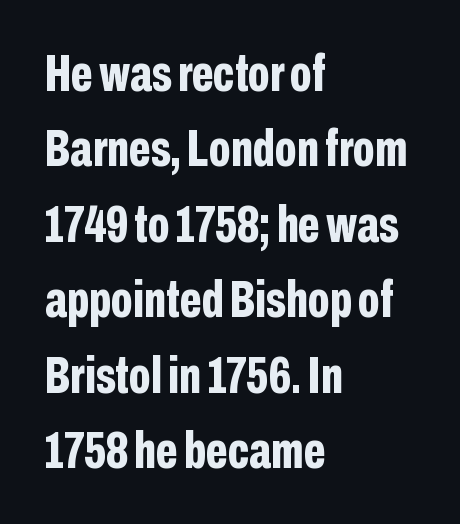
Nope, not italic — everything's standing straight. Looks like regular typesetting: each glyph gets only the width it needs. The block of text has a typical density, with ordinary space between rows. Nobody touched the tracking dial on this one. The zone under the glyphs is completely vacant.
